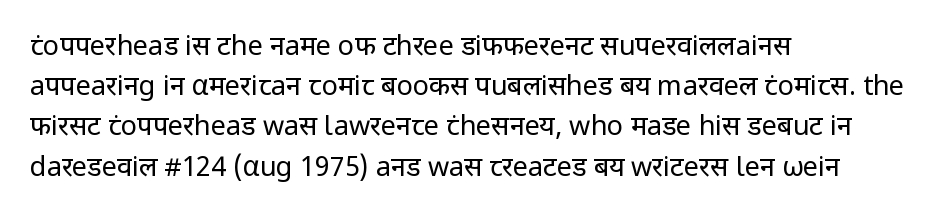
The paragraph shown leans on its left margin. Has an underline been added? It has not. The font's upright variant was chosen for this text. The cut favours lightness, reaching ordinary text weight at its darkest.
